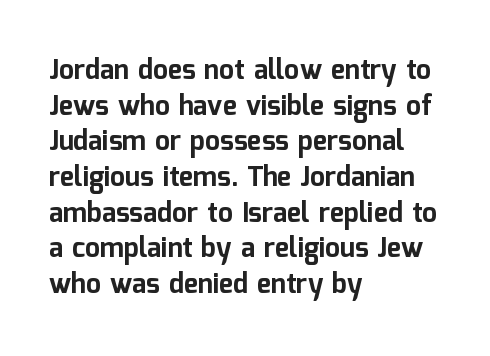
The image shows 27 px bold type, upright; set left-aligned, normal line spacing (1.32x), normal letter spacing, not underlined.
